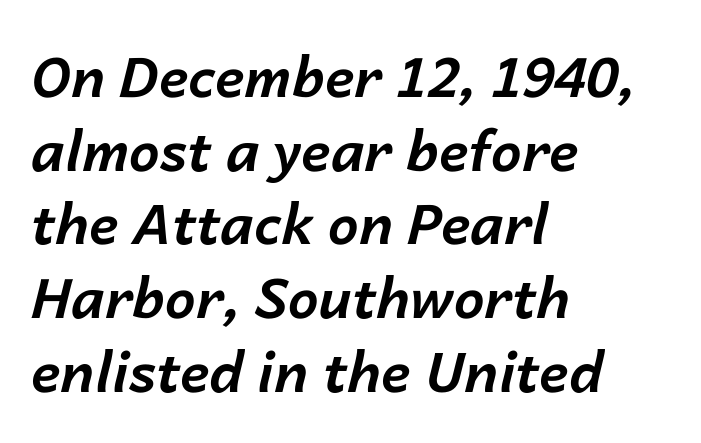
Q: Is the text bold? A: Yes.
Q: Is the text italic (slanted)? A: Yes, it leans right by about 14 degrees.
Q: Is the text underlined? A: No.
Q: How is the paragraph aligned? A: Left-aligned.
Q: Is the spacing between letters normal or unusually wide? A: Normal.
Q: Is the spacing between lines tight, normal or loose? A: Normal.
Q: Width (condensed, normal, or wide)? A: Normal.
Q: Stroke contrast? A: Low.
Q: x-height? A: Medium.
Q: Monospaced? A: No.
